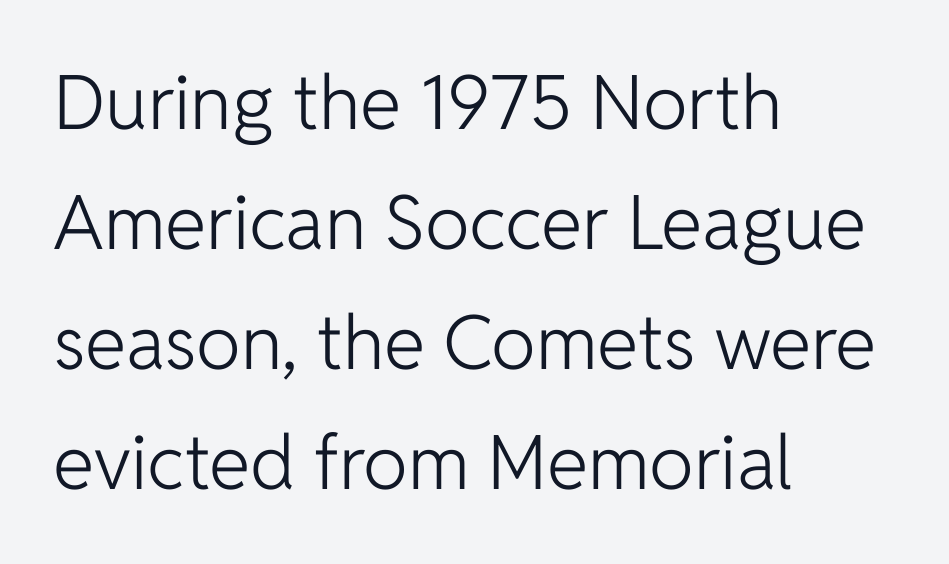
Unlike a traditional serif, this face leaves its strokes unadorned. This sample is left-justified, so line endings fall wherever the words run out. Students, note that the glyphs here touch the page at normal intervals. Bare-footed words on every line.
